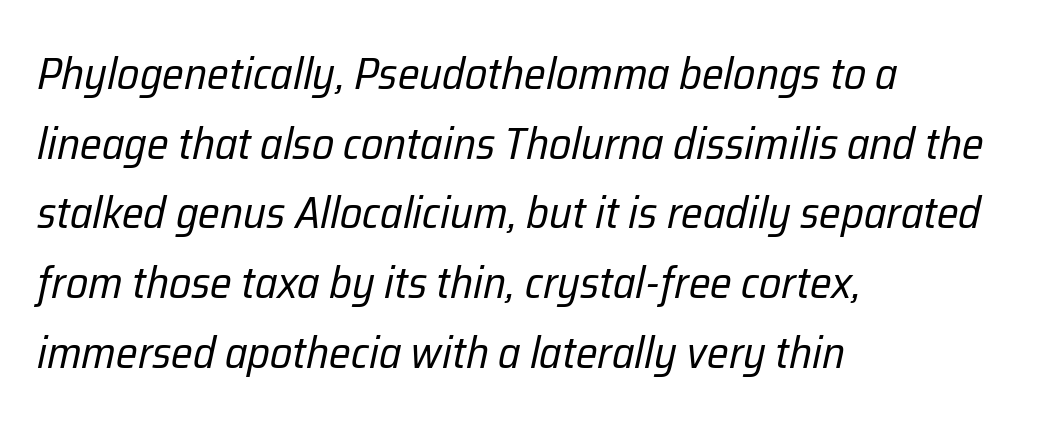
Every character sits at an angle, as italics do. Honestly, the letter spacing is just normal — you wouldn't notice it. Teacher's note: observe the even left margin — that is flush-left alignment. Students, observe: this is what conventionally led text looks like. Proportional: the letters do not fall into vertical columns. The letters look calm and open, with moderate or lighter stems.
